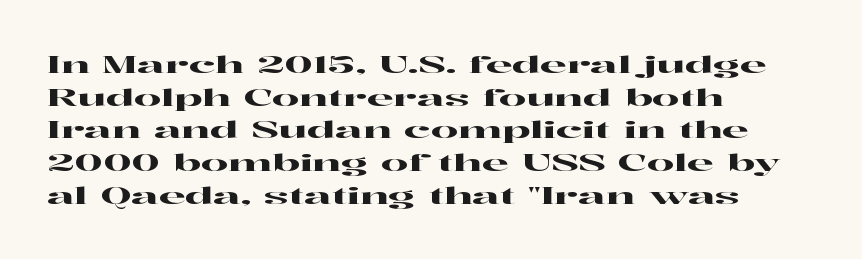
{"italic": "no", "underline": "no", "align": "left", "line_spacing": "normal", "line_spacing_ratio": 1.36, "letter_spacing": "normal", "letter_spacing_em": 0.0, "glyph_px": 24}
